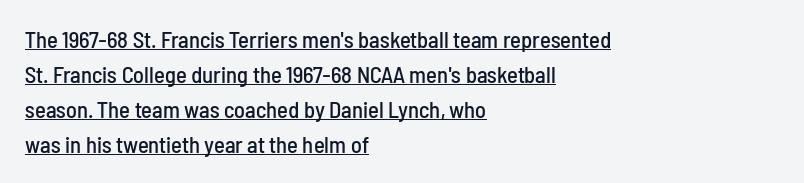
The image shows 23 px text type, upright; set left-aligned, normal line spacing (1.52x), normal letter spacing, underlined.
